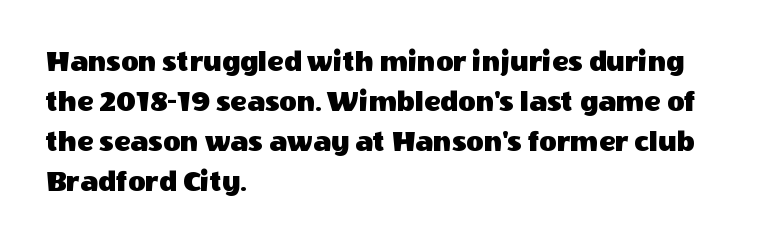
{"serif": "no", "italic": "no", "width": "normal", "x_height": "large", "monospaced": "no", "underline": "no", "align": "left", "line_spacing": "normal", "line_spacing_ratio": 1.33, "letter_spacing": "normal", "letter_spacing_em": 0.0, "glyph_px": 30}
